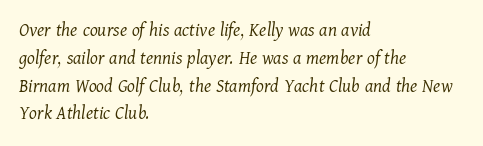
The image shows 20 px text type, italic (leaning right); set left-aligned, normal line spacing (1.39x), normal letter spacing, not underlined.
